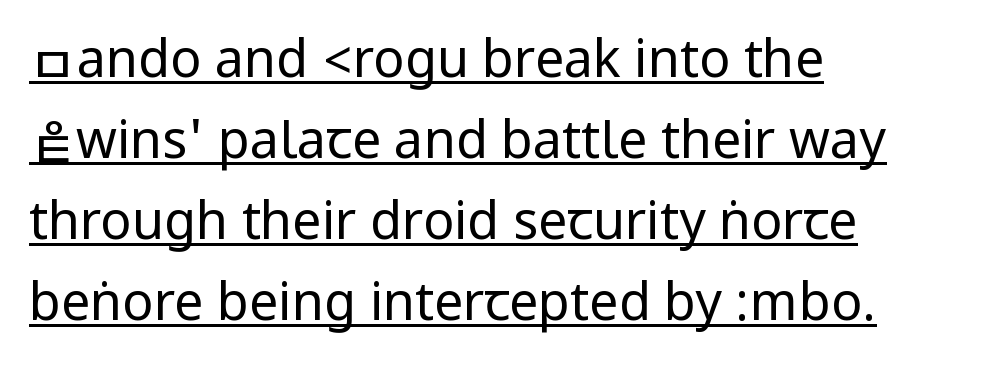
The image shows 52 px regular-weight, condensed sans-serif type, upright; set left-aligned, normal line spacing (1.56x), normal letter spacing, underlined; low stroke contrast.
